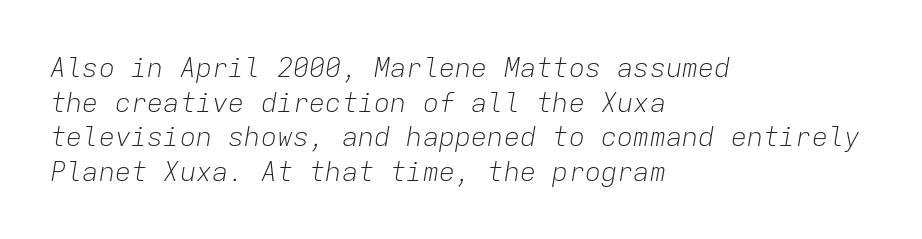
Q: Is the text bold? A: No.
Q: Is the text italic (slanted)? A: Yes, it leans right by about 9 degrees.
Q: Is the text underlined? A: No.
Q: How is the paragraph aligned? A: Left-aligned.
Q: Is the spacing between letters normal or unusually wide? A: Normal.
Q: Is the spacing between lines tight, normal or loose? A: Normal.
